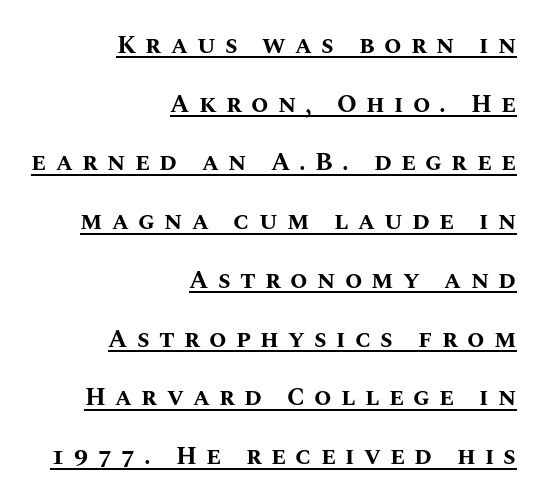
{"italic": "no", "bold": "yes", "underline": "yes", "align": "right", "line_spacing": "loose", "line_spacing_ratio": 2.35, "letter_spacing": "wide", "letter_spacing_em": 0.37, "glyph_px": 25}
